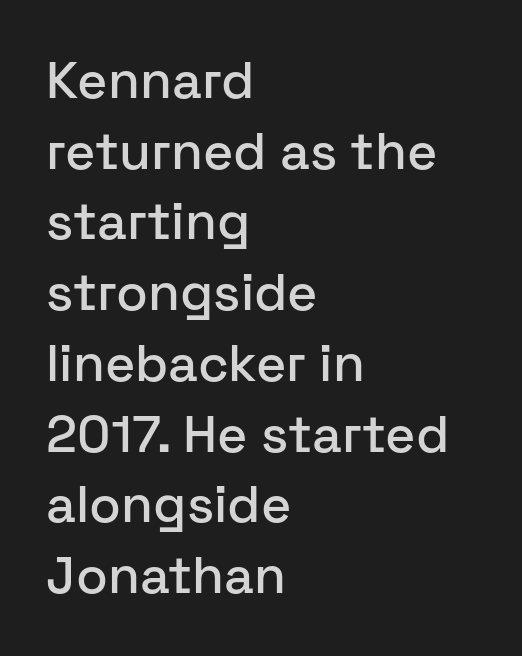
The image shows 52 px sans-serif type, upright; set left-aligned, normal line spacing (1.36x), normal letter spacing, not underlined; low stroke contrast and a medium x-height.
